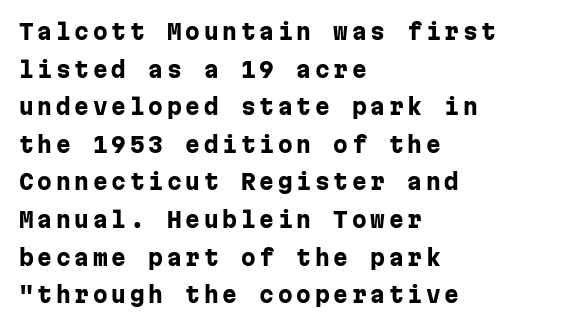
The image shows 21 px bold type, upright; set left-aligned, line spacing 1.79x, not underlined.
